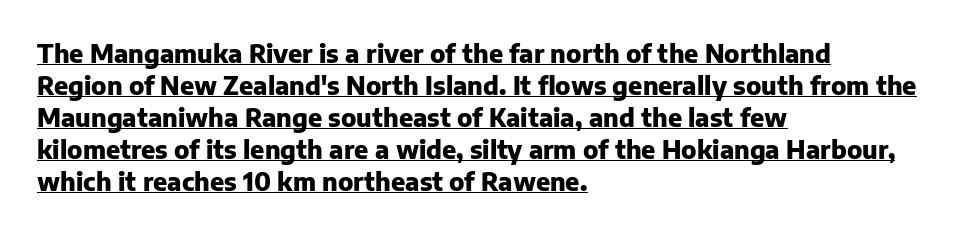
The image shows 25 px bold type, upright; set left-aligned, normal line spacing (1.28x), normal letter spacing, underlined.
